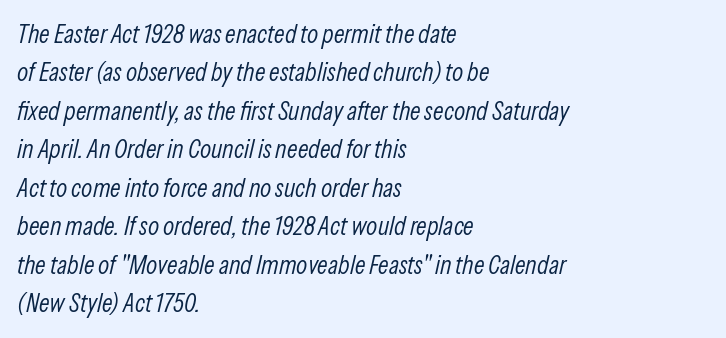
The image shows 26 px text type, italic (leaning right); set left-aligned, normal line spacing (1.48x), normal letter spacing, not underlined.
